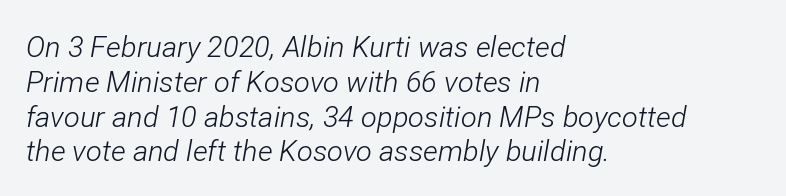
Vertical stems look standard width or narrower in stroke. Emphasis-style slanted type is in use. Horizontal alignment here is leftward, the default for most running prose. Character widths vary here, with narrow letters taking less room than wide ones.
